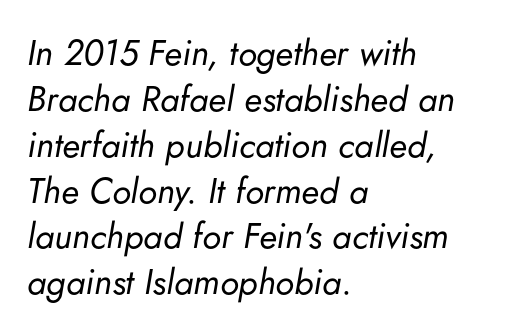
Q: Is the text bold? A: No.
Q: Is the text italic (slanted)? A: Yes, it leans right by about 5 degrees.
Q: Is the text underlined? A: No.
Q: How is the paragraph aligned? A: Left-aligned.
Q: Is the spacing between letters normal or unusually wide? A: Normal.
Q: Is the spacing between lines tight, normal or loose? A: Normal.
Q: Width (condensed, normal, or wide)? A: Normal.
Q: Stroke contrast? A: Low.
Q: x-height? A: Small.
Q: Monospaced? A: No.
